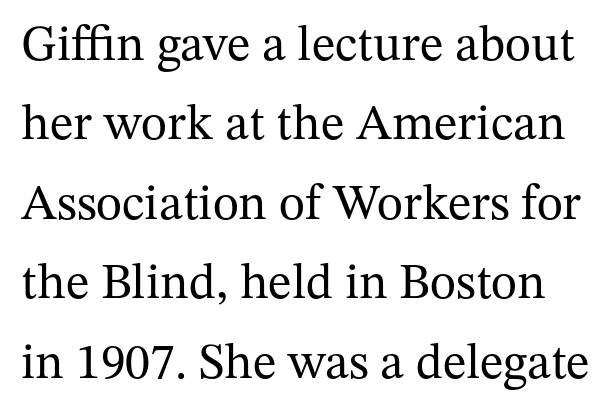
{"serif": "yes", "italic": "no", "bold": "no", "weight": "regular", "width": "normal", "stroke_contrast": "medium", "x_height": "medium", "monospaced": "no", "underline": "no", "line_spacing": "normal", "line_spacing_ratio": 1.59, "letter_spacing": "normal", "letter_spacing_em": 0.0, "glyph_px": 50}
